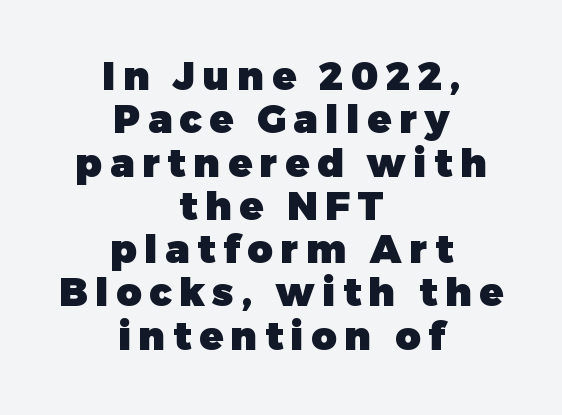
{"serif": "no", "italic": "no", "bold": "yes", "weight": "heavy", "width": "normal", "stroke_contrast": "low", "x_height": "medium", "monospaced": "no", "underline": "no", "align": "center", "line_spacing": "tight", "line_spacing_ratio": 1.11, "letter_spacing": "wide", "letter_spacing_em": 0.2, "glyph_px": 39}
